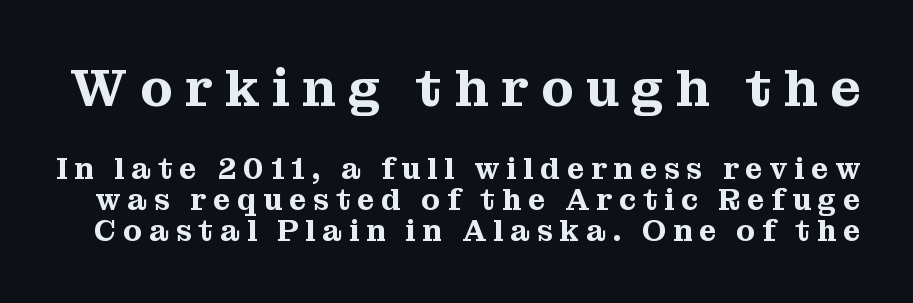
{"serif": "yes", "italic": "no", "width": "normal", "stroke_contrast": "medium", "x_height": "medium", "monospaced": "no", "underline": "no", "line_spacing": "tight", "line_spacing_ratio": 1.02, "letter_spacing": "wide", "letter_spacing_em": 0.23, "larger_block": "first", "size_ratio": 1.77, "glyph_px": 53}
